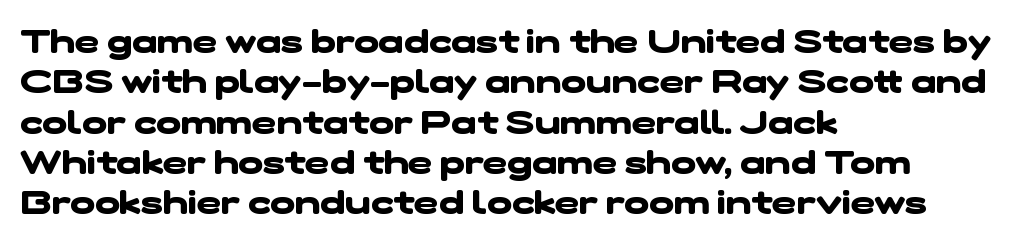
{"serif": "no", "bold": "yes", "weight": "heavy", "width": "wide", "stroke_contrast": "low", "x_height": "medium", "monospaced": "no", "underline": "no", "align": "left", "line_spacing_ratio": 1.22, "letter_spacing": "normal", "letter_spacing_em": 0.0, "glyph_px": 33}
